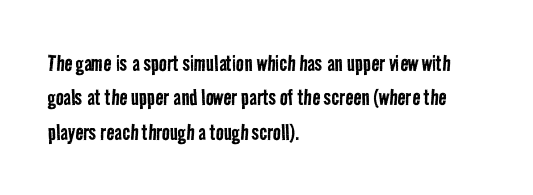
The image shows 26 px text type; set left-aligned, normal line spacing (1.32x), normal letter spacing, not underlined.
